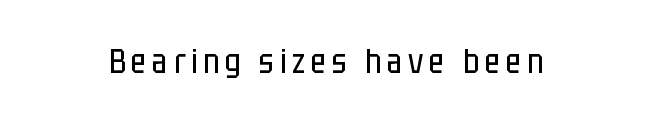
The passage shown is typed in a proportional face where columns would drift. Nothing sits at the stroke ends, so this counts as sans-serif. A quiet, ordinary-to-light weight characterises the typeface. Has an underline been added? It has not. The letters stand straight up with perfectly vertical stems.
